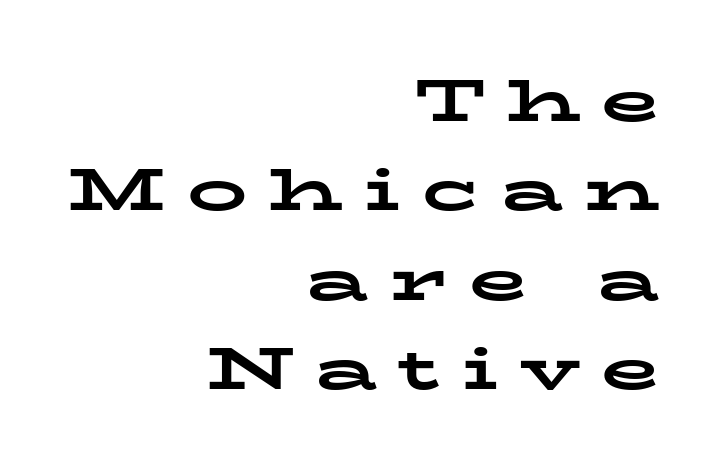
Spacing between characters has been opened up far beyond the box default. Letters rest on an invisible, unmarked baseline. As a designer I'd log this as weight 700, bold. What kind of face is this? One with serifs.
